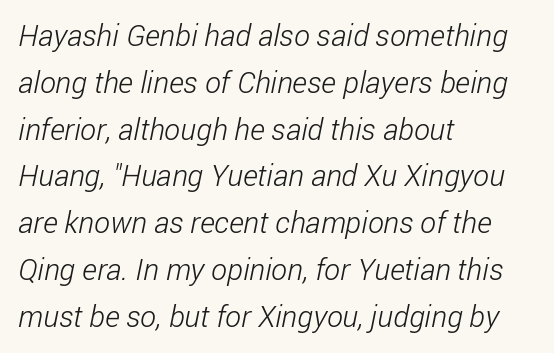
Q: Is the text bold? A: No.
Q: Is the typeface a serif or a sans-serif typeface? A: Sans-serif.
Q: Is the text underlined? A: No.
Q: How is the paragraph aligned? A: Left-aligned.
Q: Is the spacing between letters normal or unusually wide? A: Normal.
Q: Is the spacing between lines tight, normal or loose? A: Normal.
Q: Width (condensed, normal, or wide)? A: Condensed.
Q: Stroke contrast? A: Low.
Q: x-height? A: Medium.
Q: Monospaced? A: No.
